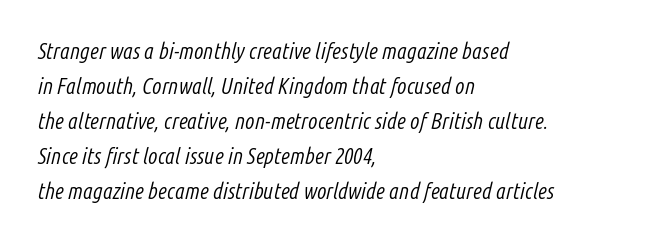
The image shows 22 px text type, italic (leaning right); set left-aligned, normal line spacing (1.59x), normal letter spacing, not underlined.
